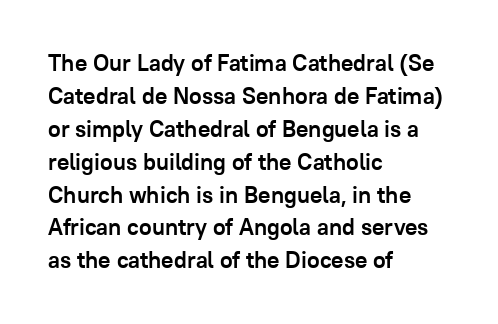
Q: Is the text bold? A: Yes.
Q: Is the text italic (slanted)? A: No, it is upright.
Q: Is the text underlined? A: No.
Q: How is the paragraph aligned? A: Left-aligned.
Q: Is the spacing between letters normal or unusually wide? A: Normal.
Q: Is the spacing between lines tight, normal or loose? A: Normal.
